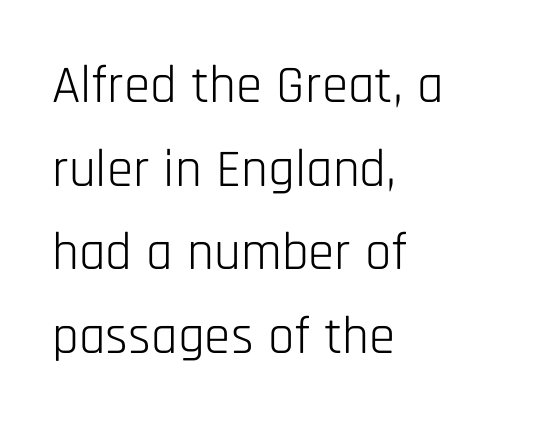
The image shows 53 px light, condensed sans-serif type, upright; set left-aligned, normal line spacing (1.58x), normal letter spacing, not underlined; low stroke contrast and a large x-height.
